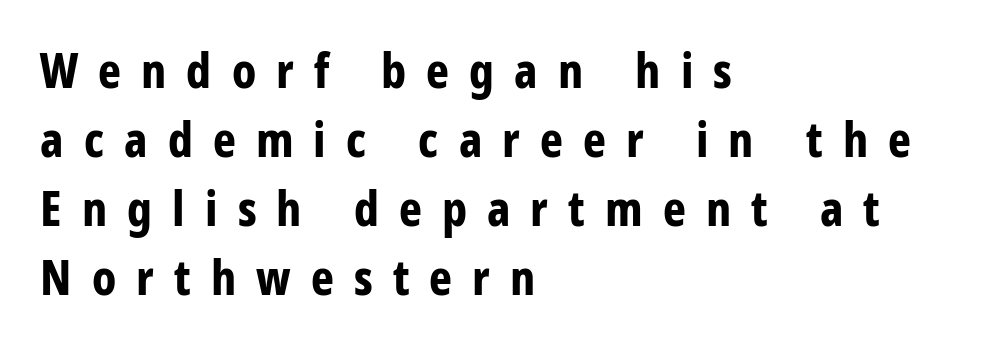
The image shows 49 px bold, condensed sans-serif type, upright; set left-aligned, normal line spacing (1.41x), unusually wide letter spacing (+0.41 em), not underlined; low stroke contrast and a large x-height.
